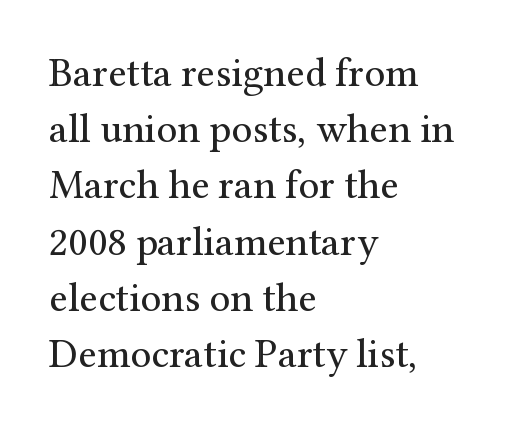
Observe the serifs anchoring each vertical stroke in this sample. What's the leading like? Ordinary, nothing unusual. The foot of each line stays bare and open. Alignment: flush left. Think of a printed novel: that variable character pitch is what you see here. The letters stand upright; this is a roman face.
